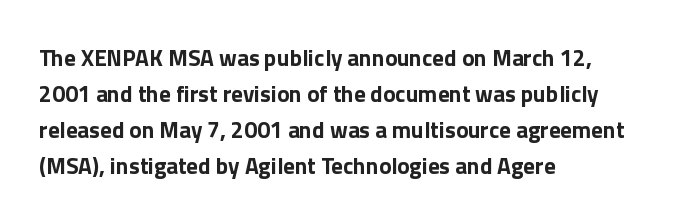
The line-height multiplier appears to be the usual default. Plain, unruled lines of type. The type is set solid horizontally, with unmodified tracking. Horizontal alignment here is leftward, the default for most running prose. Does the weight exceed regular? Yes, all the way to bold.
